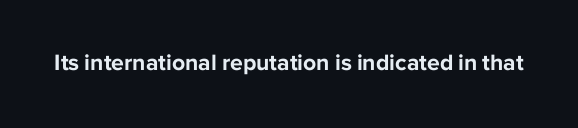
{"italic": "no", "bold": "yes", "underline": "no", "letter_spacing": "normal", "letter_spacing_em": 0.0, "glyph_px": 23}
